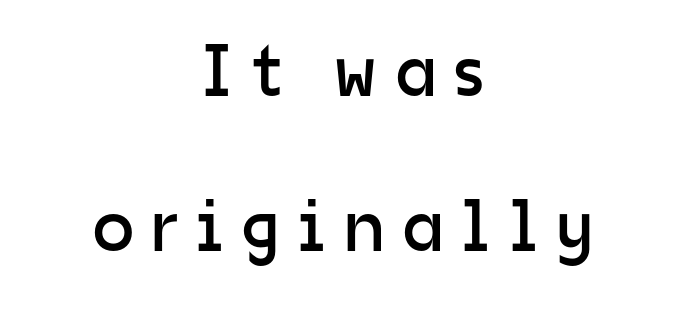
The image shows 74 px regular-weight sans-serif type, upright; set centered, loose line spacing (2.1x), unusually wide letter spacing (+0.24 em), not underlined; low stroke contrast and a medium x-height.
